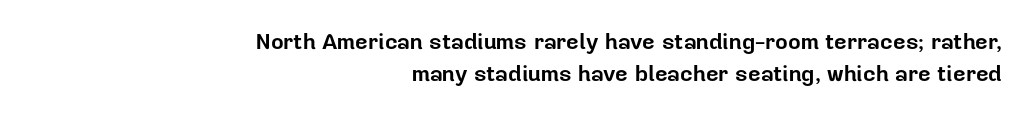
{"italic": "no", "bold": "yes", "underline": "no", "align": "right", "line_spacing": "normal", "line_spacing_ratio": 1.44, "letter_spacing": "normal", "letter_spacing_em": 0.0, "glyph_px": 22}
